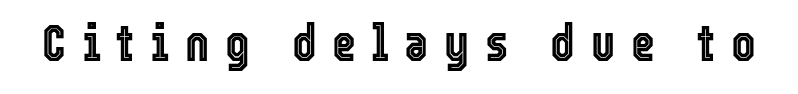
The image shows 52 px condensed type, upright; set unusually wide letter spacing (+0.3 em), not underlined; a medium x-height.
